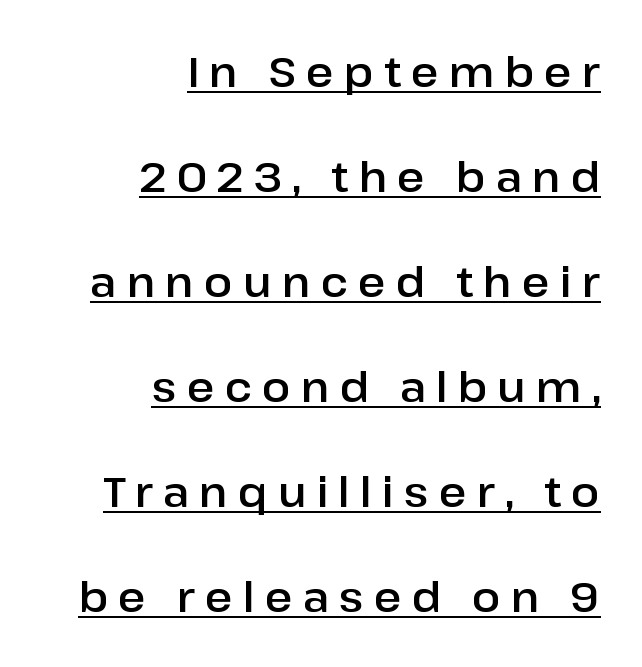
The image shows 42 px sans-serif type, upright; set right-aligned, loose line spacing (2.5x), unusually wide letter spacing (+0.24 em), underlined; low stroke contrast and a medium x-height.
